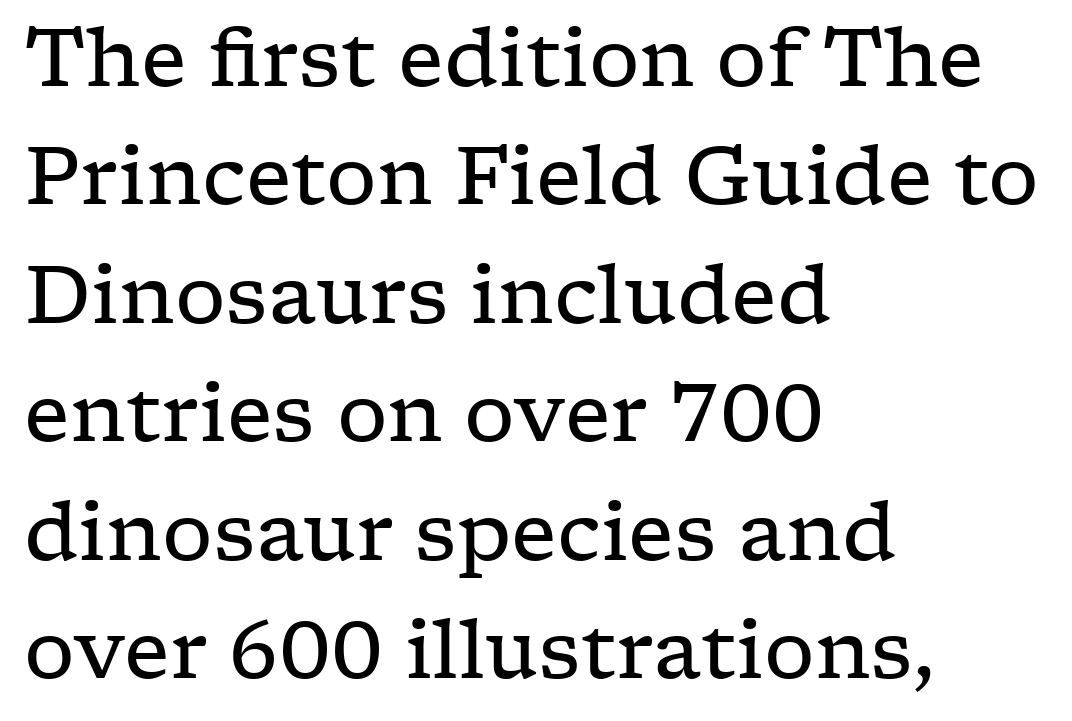
A serif font was chosen for this passage. The letters advance in unequal steps, a hallmark of proportional type. Which margin do the lines hug? The left one — the right edge is uneven. The weight would be labelled regular, book, light, or lighter still. The baseline area is clear.
